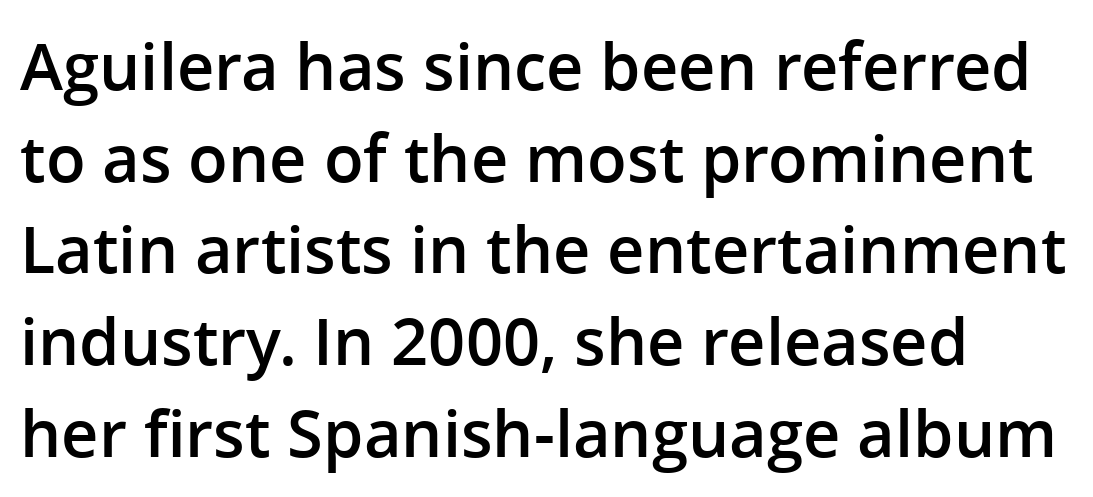
The image shows 65 px semibold sans-serif type, upright; set normal line spacing (1.41x), normal letter spacing, not underlined; low stroke contrast and a medium x-height.
